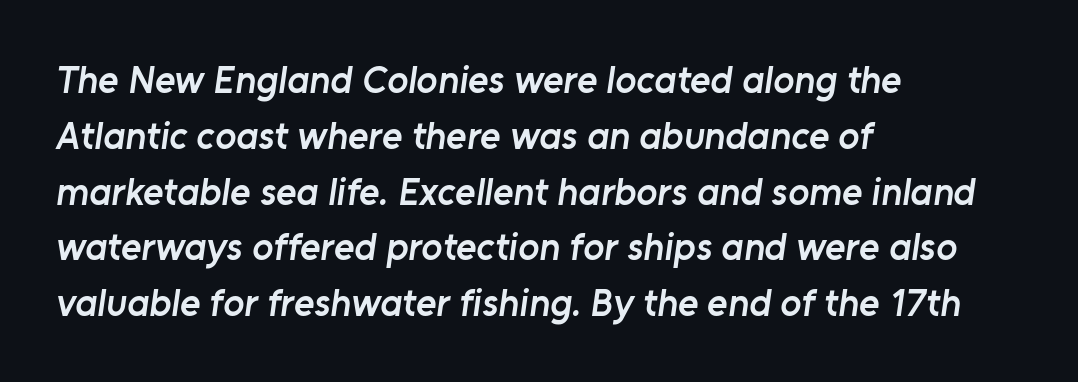
Strokes here are thickened, but only to semibold level. The passage shown is typeset with a sans-serif family. Do the characters align in a grid? No, the font is proportional. Honestly, there is no underline to notice here at all. Short note: letters normally spaced. The paragraph shown leans on its left margin.
